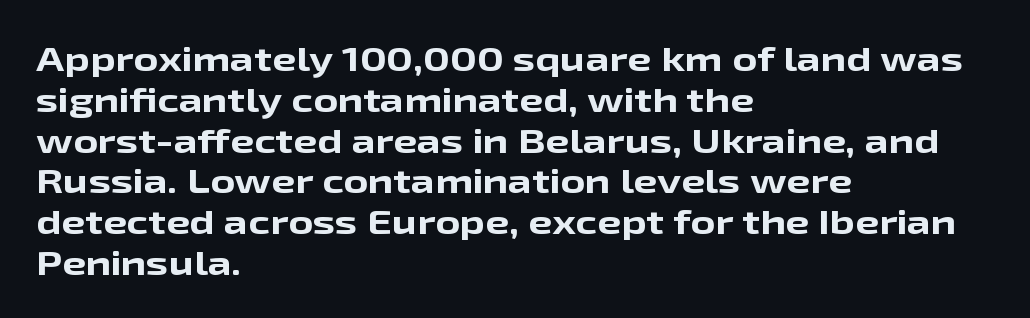
{"serif": "no", "italic": "no", "bold": "yes", "weight": "bold", "width": "wide", "stroke_contrast": "low", "x_height": "medium", "monospaced": "no", "underline": "no", "align": "left", "line_spacing_ratio": 1.2, "letter_spacing": "normal", "letter_spacing_em": 0.0, "glyph_px": 34}
